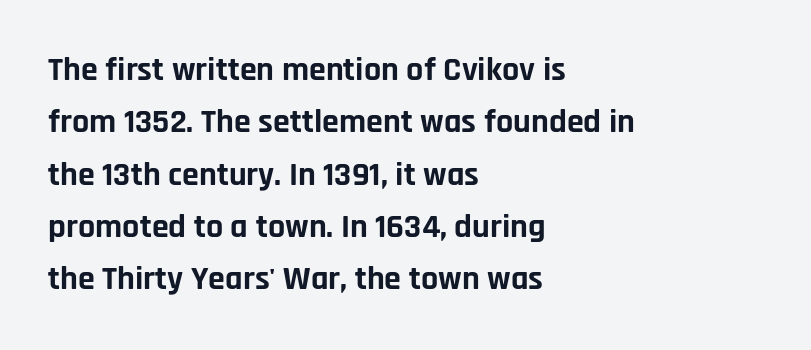
The image shows 34 px bold sans-serif type, upright; set left-aligned, normal line spacing (1.54x), normal letter spacing, not underlined; low stroke contrast and a large x-height.
